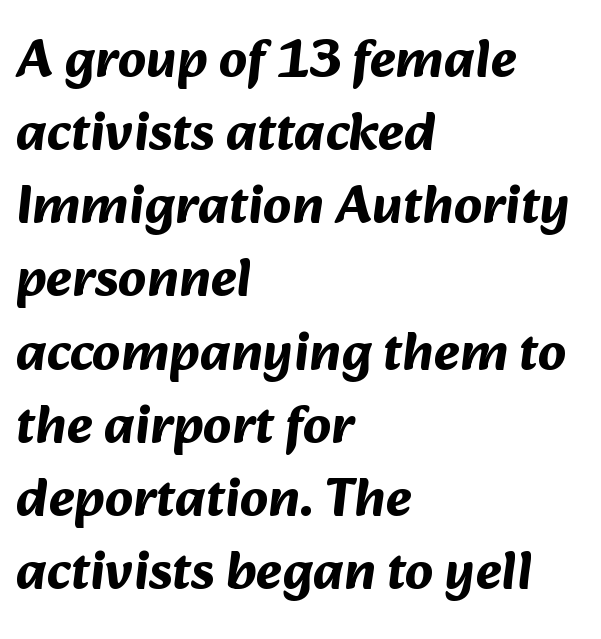
You could not count columns in this text — the font is proportionally spaced. Baseline-to-baseline distance is the conventional proportion of letter height. This rendering uses left alignment, leaving the right contour irregular. The horizontal fit of the characters is conventional and even. Typesetter's note: full bold, strokes at maximum text heaviness. Underline: absent.
